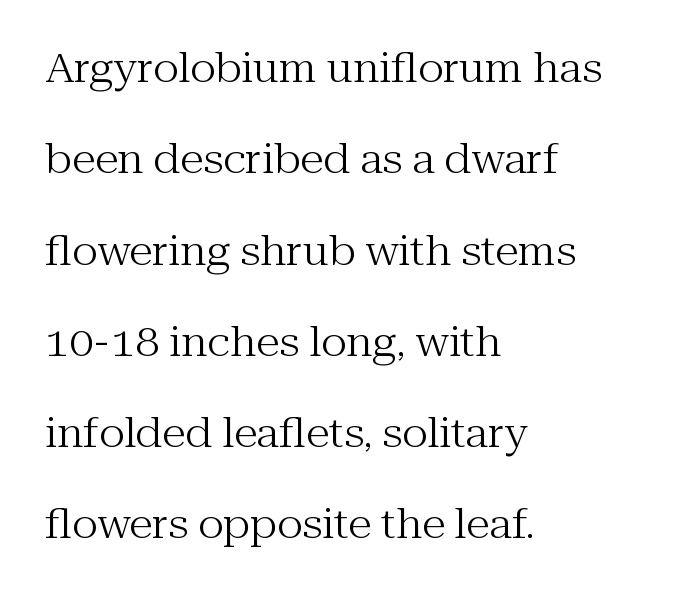
The image shows 39 px regular-weight serif type, upright; set left-aligned, loose line spacing (2.34x), normal letter spacing, not underlined; medium stroke contrast and a medium x-height.
